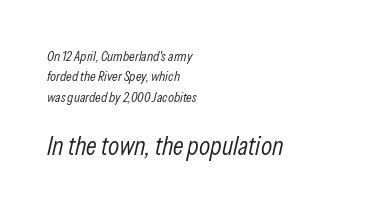
This block has exactly the height ordinary leading produces. Glyph-to-glyph distance matches everyday printed text. The foot of each line stays bare and open. This is not heavy type; no bold has been used.
